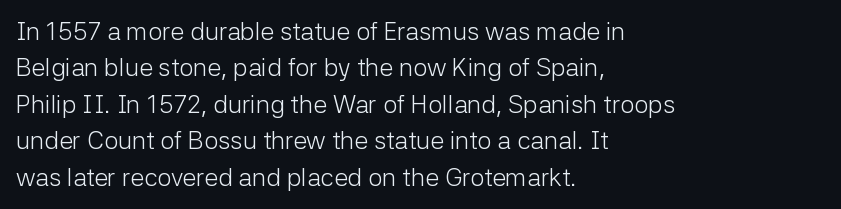
{"italic": "no", "bold": "no", "underline": "no", "align": "left", "line_spacing": "normal", "line_spacing_ratio": 1.46, "letter_spacing": "normal", "letter_spacing_em": 0.0, "glyph_px": 25}
